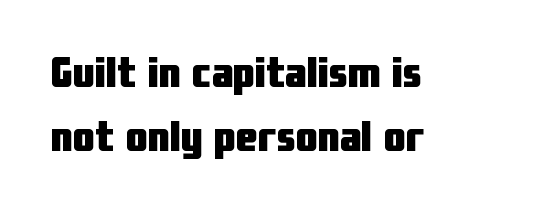
{"serif": "no", "italic": "no", "bold": "yes", "weight": "heavy", "width": "condensed", "stroke_contrast": "low", "x_height": "medium", "monospaced": "no", "underline": "no", "align": "left", "line_spacing": "normal", "line_spacing_ratio": 1.46, "letter_spacing": "normal", "letter_spacing_em": 0.0, "glyph_px": 44}
